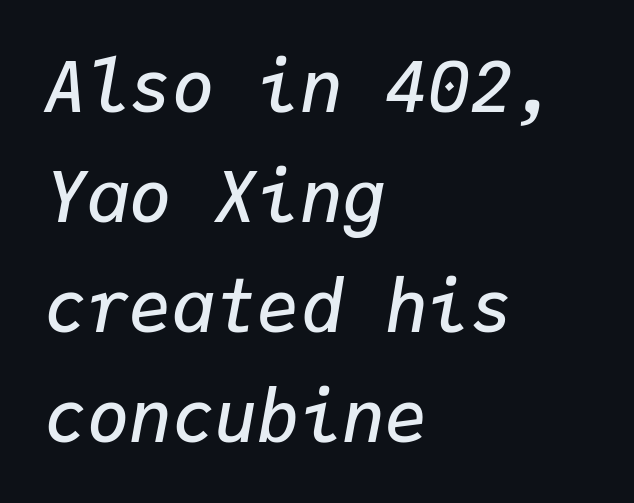
{"italic": "yes", "lean": "right", "slant_degrees": 9, "bold": "semi", "weight": "semibold", "width": "normal", "stroke_contrast": "low", "x_height": "medium", "monospaced": "yes", "underline": "no", "align": "left", "line_spacing": "normal", "line_spacing_ratio": 1.55, "letter_spacing": "normal", "letter_spacing_em": 0.0, "glyph_px": 71}
